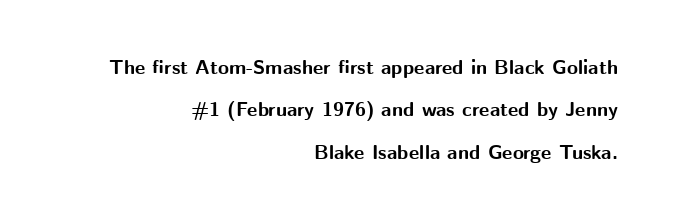
The image shows 20 px bold type, upright; set right-aligned, loose line spacing (2.12x), normal letter spacing, not underlined.
